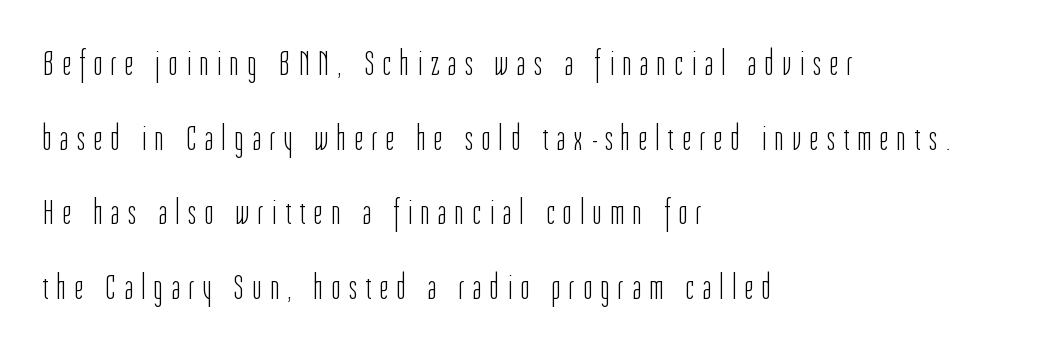
Q: Is the text bold? A: No.
Q: Is the text italic (slanted)? A: No, it is upright.
Q: Is the typeface a serif or a sans-serif typeface? A: Sans-serif.
Q: Is the text underlined? A: No.
Q: How is the paragraph aligned? A: Left-aligned.
Q: Is the spacing between letters normal or unusually wide? A: Unusually wide.
Q: Is the spacing between lines tight, normal or loose? A: Loose.
Q: Width (condensed, normal, or wide)? A: Condensed.
Q: Stroke contrast? A: Low.
Q: x-height? A: Medium.
Q: Monospaced? A: No.
